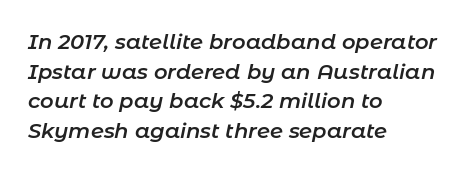
{"italic": "yes", "lean": "right", "slant_degrees": 11, "bold": "semi", "underline": "no", "align": "left", "line_spacing": "normal", "line_spacing_ratio": 1.41, "letter_spacing": "normal", "letter_spacing_em": 0.0, "glyph_px": 21}
